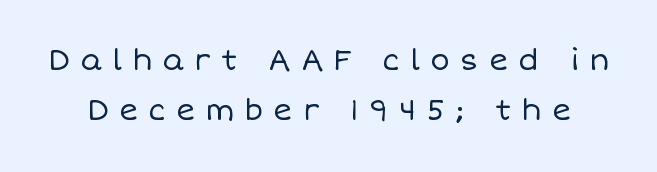
{"italic": "no", "bold": "no", "weight": "regular", "width": "normal", "stroke_contrast": "low", "x_height": "large", "monospaced": "no", "underline": "no", "line_spacing_ratio": 1.74, "letter_spacing": "wide", "letter_spacing_em": 0.35, "glyph_px": 29}
